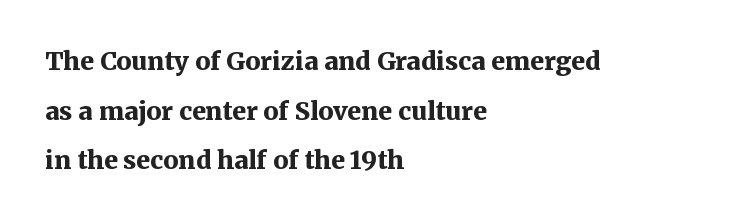
A typesetter would mark this as roman, not italic. The line texture is even and compact thanks to regular tracking. Each glyph is drawn with heavy, bold strokes. Vertically, the passage feels expansive, rows floating well apart. Has an underline been added? It has not. Teacher's note: observe the even left margin — that is flush-left alignment.
